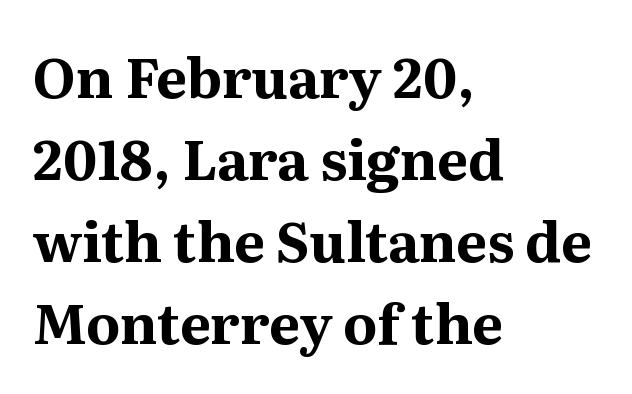
Vertical spacing — default. The letterforms sit shoulder to shoulder at normal distance. Does the copy run flush right? No — it runs flush left. Each letter keeps its own natural width here, so spacing adapts to shape. The area under the type is left untouched.
